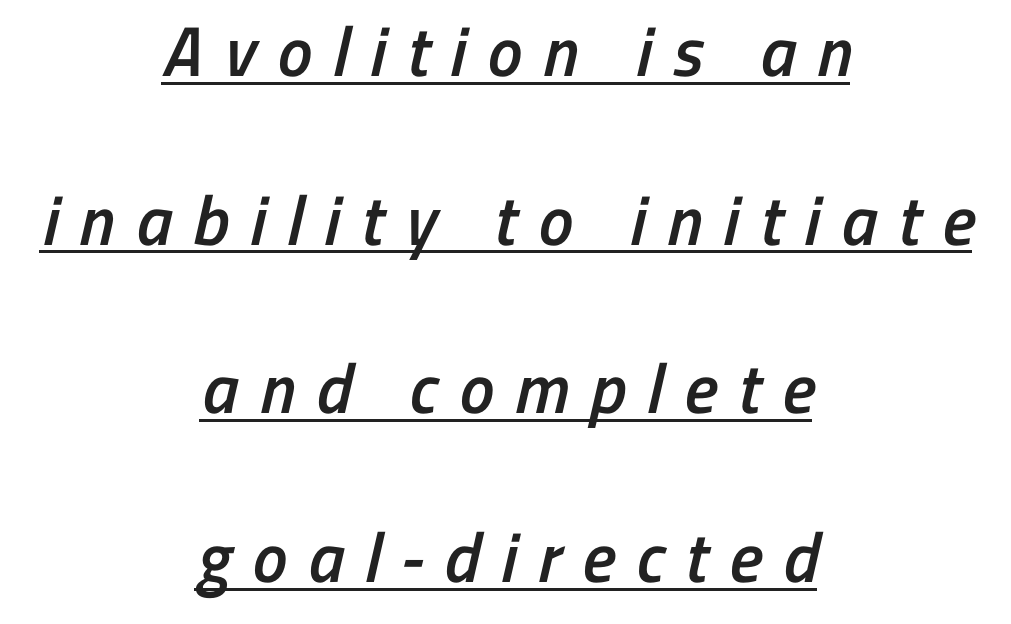
The rendering uses natural spacing where letterforms have individual widths. Casual observation: everything's sitting right in the middle. Compared with typical body copy, the letter spacing here is much looser. Notice the wide empty band between every row — that's loose leading. Does a line run under the words? Yes, clearly. The characters look somewhat weighty, a semibold short of true bold.
